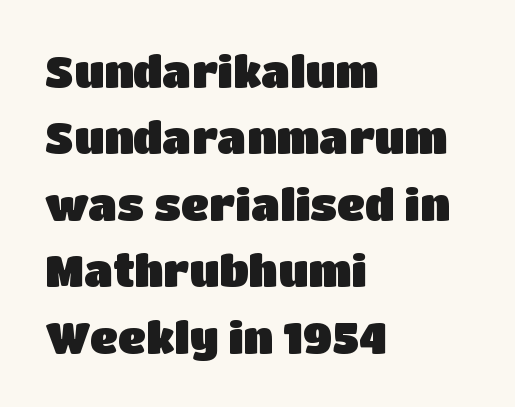
The image shows 44 px sans-serif type, upright; set left-aligned, normal line spacing (1.51x), normal letter spacing, not underlined; low stroke contrast and a large x-height.
